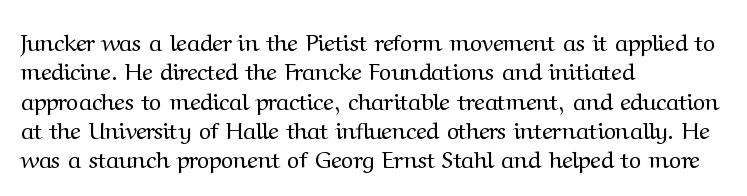
Notice how the stems are strictly vertical — no italics here. Standard letterfit; no display-style spreading of the glyphs. The space beneath each line is pristine and unruled. Counters stay open thanks to moderate or lighter strokes. A classic flush-left, rag-right setting is used for this passage.
